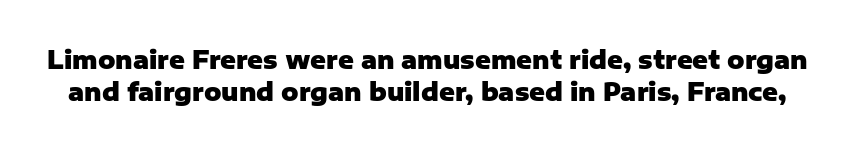
The face used here is rendered with its standard letterfit. Summary of vertical rhythm: regular, with standard interline spacing. Chunky letters — that's bold for sure. The specimen reads as upright at a glance. A bare baseline throughout the passage.
